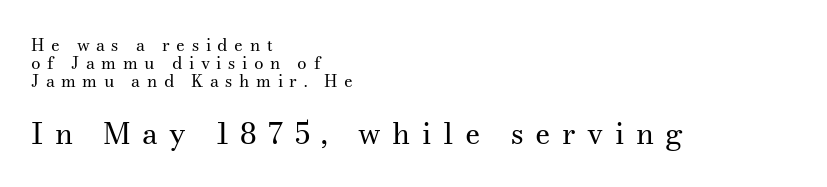
One glance says dense: line gaps are narrower than usual. The typesetting does not lean heavy: it is not bold. You could not count columns in this text — the font is proportionally spaced. The passage shown is typeset with a serif family. The axis of the letterforms is exactly vertical. The passage shown has open, widely tracked lettering throughout.
